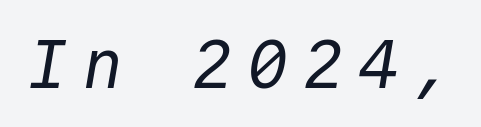
The space directly below the letters is spotless. Monospaced: the letters line up in strict vertical columns. A light-to-regular cut is what we see here. Inter-character spacing is expanded well beyond the font's built-in metrics. These lines are composed in type without serifs.
